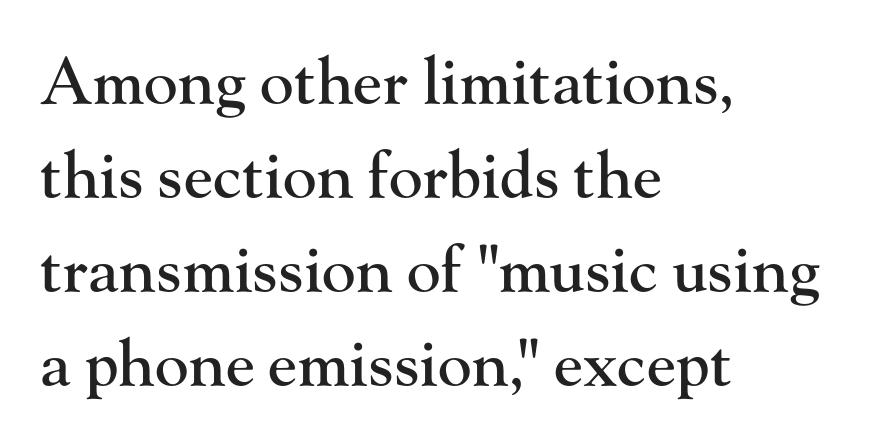
Unlike a clean sans, this face finishes its strokes with serifs. Line starts are locked; line ends wander. Words float on clear page, feet unadorned. Style check: upright. Rows of type keep a routine distance in the vertical direction.
